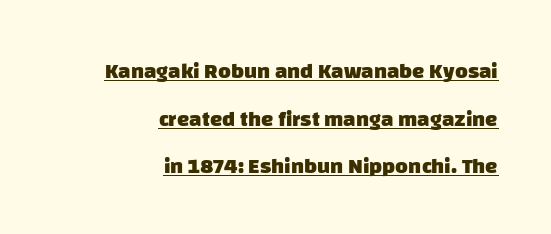
Q: Is the text bold? A: Yes.
Q: Is the text underlined? A: Yes.
Q: How is the paragraph aligned? A: Right-aligned.
Q: Is the spacing between letters normal or unusually wide? A: Normal.
Q: Is the spacing between lines tight, normal or loose? A: Loose.
